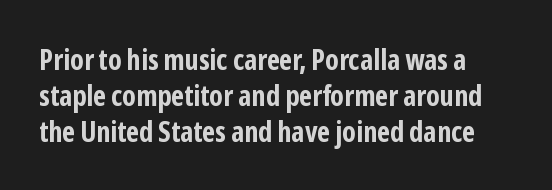
{"serif": "no", "italic": "no", "bold": "yes", "weight": "bold", "width": "condensed", "stroke_contrast": "low", "x_height": "medium", "monospaced": "no", "underline": "no", "line_spacing_ratio": 1.24, "letter_spacing": "normal", "letter_spacing_em": 0.0, "glyph_px": 29}
